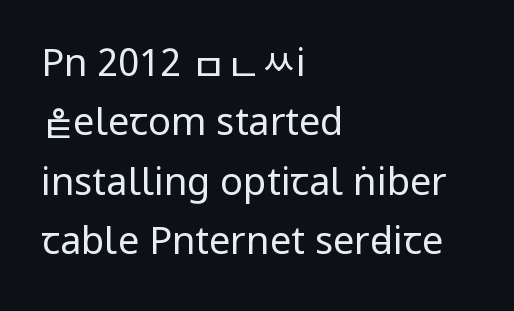
{"serif": "no", "italic": "no", "bold": "no", "weight": "regular", "width": "condensed", "stroke_contrast": "low", "x_height": "large", "monospaced": "no", "underline": "no", "align": "left", "line_spacing": "normal", "line_spacing_ratio": 1.56, "letter_spacing": "normal", "letter_spacing_em": 0.0, "glyph_px": 38}
